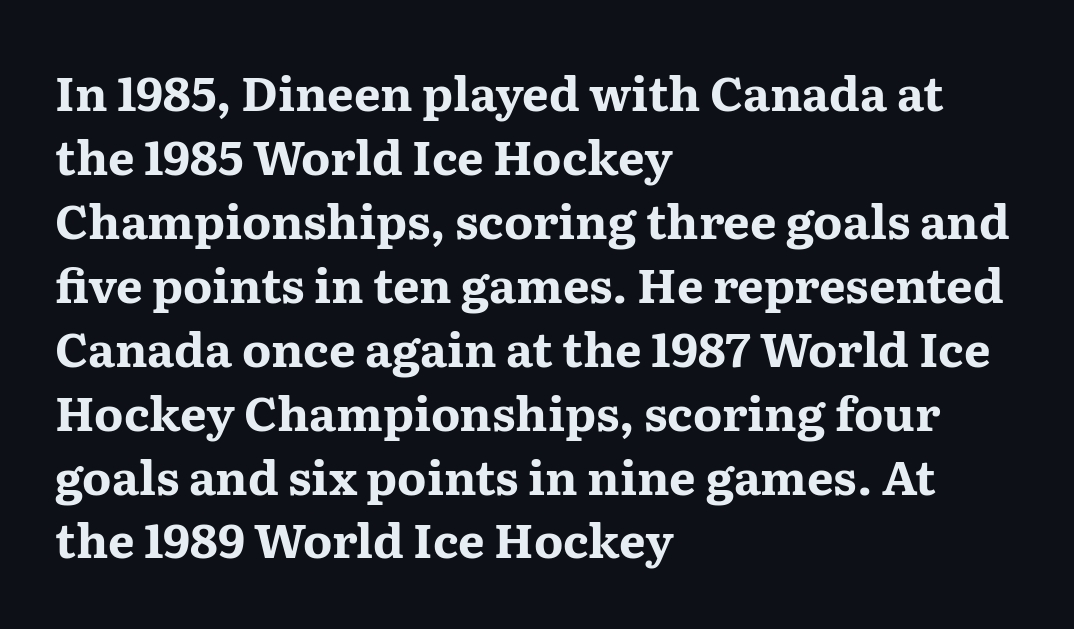
Q: Is the text bold? A: Yes.
Q: Is the text italic (slanted)? A: No, it is upright.
Q: Is the typeface a serif or a sans-serif typeface? A: Serif.
Q: Is the text underlined? A: No.
Q: How is the paragraph aligned? A: Left-aligned.
Q: Is the spacing between letters normal or unusually wide? A: Normal.
Q: Is the spacing between lines tight, normal or loose? A: Normal.
Q: Width (condensed, normal, or wide)? A: Wide.
Q: Stroke contrast? A: Medium.
Q: x-height? A: Medium.
Q: Monospaced? A: No.
